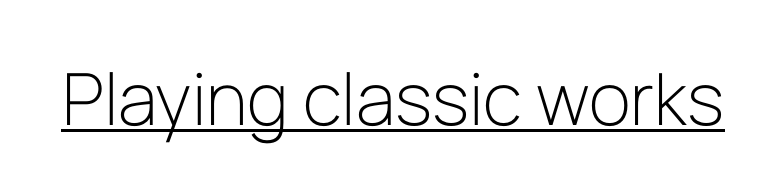
{"serif": "no", "italic": "no", "bold": "no", "weight": "light", "width": "normal", "stroke_contrast": "low", "x_height": "medium", "monospaced": "no", "underline": "yes", "letter_spacing": "normal", "letter_spacing_em": 0.0, "glyph_px": 72}
